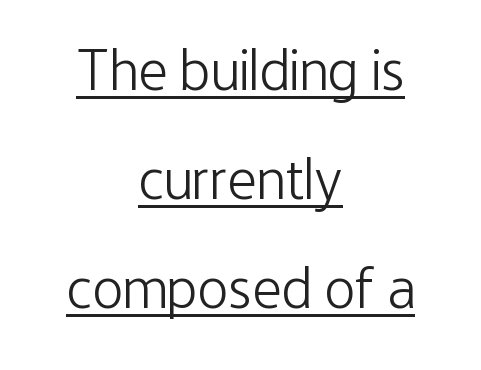
Q: Is the text bold? A: No.
Q: Is the text italic (slanted)? A: No, it is upright.
Q: Is the typeface a serif or a sans-serif typeface? A: Sans-serif.
Q: Is the text underlined? A: Yes.
Q: How is the paragraph aligned? A: Centered.
Q: Is the spacing between letters normal or unusually wide? A: Normal.
Q: Width (condensed, normal, or wide)? A: Condensed.
Q: Stroke contrast? A: Low.
Q: x-height? A: Medium.
Q: Monospaced? A: No.
